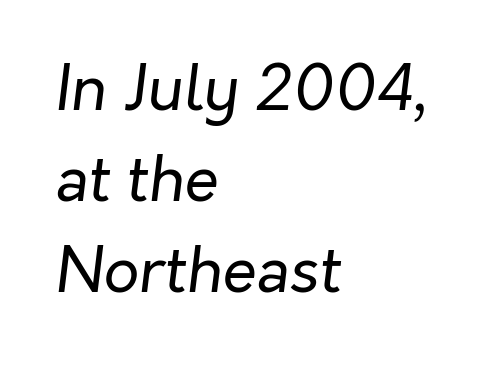
The image shows 62 px regular-weight type, italic (leaning right); set left-aligned, normal line spacing (1.47x), normal letter spacing, not underlined; low stroke contrast and a medium x-height.
